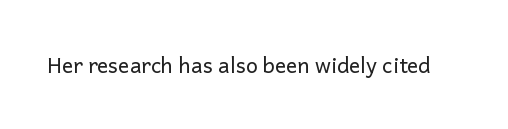
The passage shown is not underscored anywhere. The font's upright variant was chosen for this text. Stems here are at most as thick as an everyday book face. Observe the ordinary spacing: letters are neighbours, not strangers.
